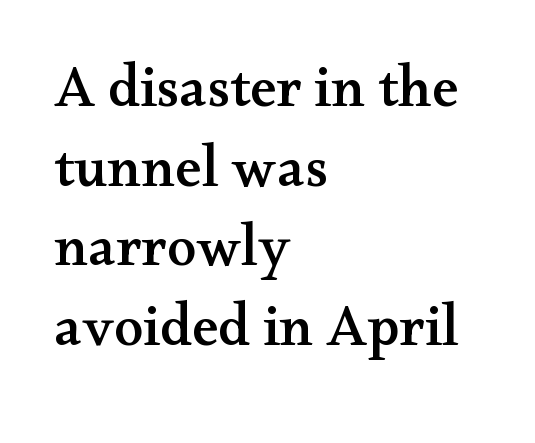
{"serif": "yes", "italic": "no", "width": "wide", "stroke_contrast": "medium", "x_height": "small", "monospaced": "no", "underline": "no", "align": "left", "line_spacing": "normal", "line_spacing_ratio": 1.35, "letter_spacing": "normal", "letter_spacing_em": 0.0, "glyph_px": 59}
